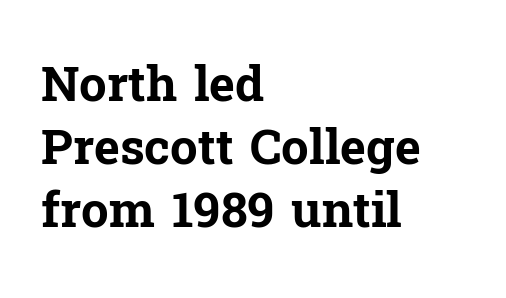
The letters carry serifs — small finishing strokes at the ends of their stems. You'd pick this weight for a headline — it's a proper bold. If you measured baseline to baseline, you'd find a middling distance. Tall strokes in this sample are plumb rather than angled. Short note: letters normally spaced. The rendering anchors every line to the left-hand side.
